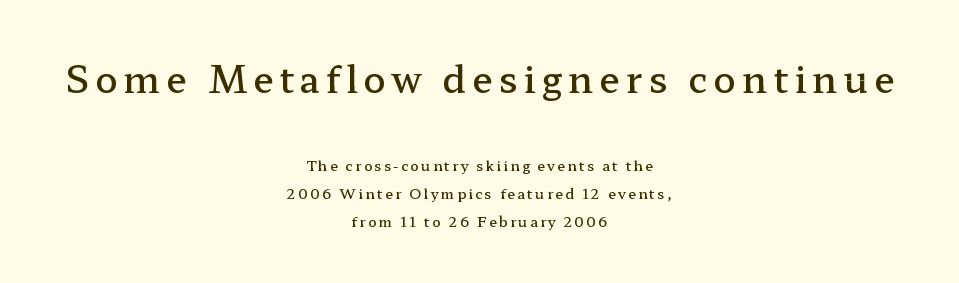
Q: Is the text bold? A: Semi-bold.
Q: Is the text italic (slanted)? A: No, it is upright.
Q: Is the typeface a serif or a sans-serif typeface? A: Serif.
Q: Is the text underlined? A: No.
Q: How is the paragraph aligned? A: Centered.
Q: Is the spacing between lines tight, normal or loose? A: Loose.
Q: Which block of text is set in a larger size, the first (top) or the second (bottom)? A: The first (top) one.
Q: Width (condensed, normal, or wide)? A: Wide.
Q: Stroke contrast? A: Low.
Q: x-height? A: Medium.
Q: Monospaced? A: No.
